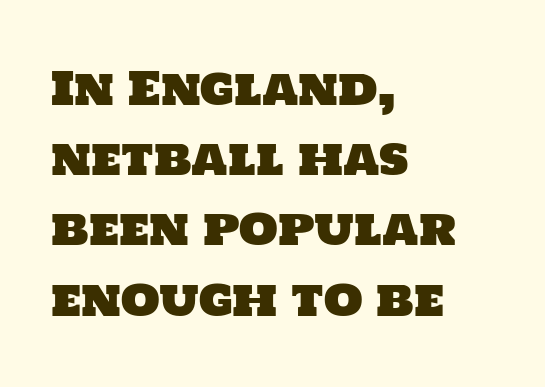
The image shows 45 px sans-serif type; set left-aligned, normal line spacing (1.56x), normal letter spacing, not underlined; low stroke contrast and a large x-height.
